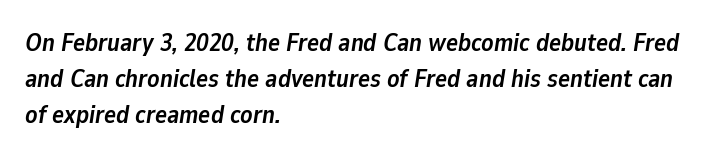
{"italic": "yes", "lean": "right", "slant_degrees": 9, "bold": "yes", "underline": "no", "align": "left", "line_spacing": "normal", "line_spacing_ratio": 1.45, "letter_spacing": "normal", "letter_spacing_em": 0.0, "glyph_px": 25}
